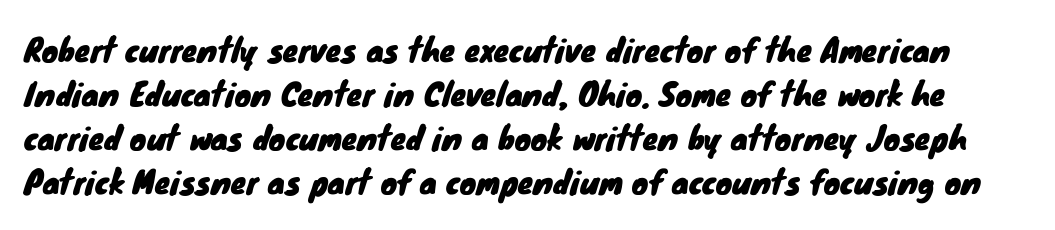
The image shows 31 px sans-serif type; set normal line spacing (1.42x), normal letter spacing, not underlined; low stroke contrast and a small x-height.
